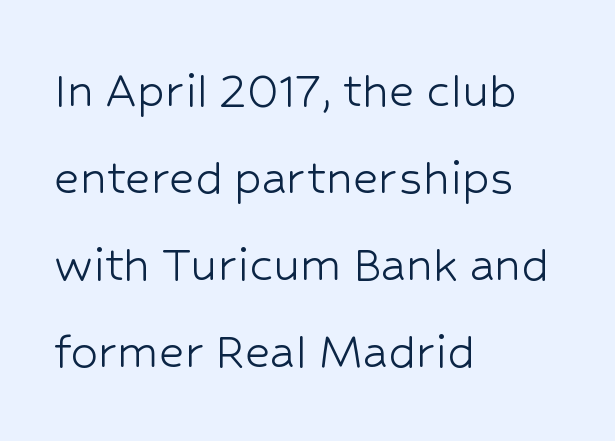
The image shows 55 px light sans-serif type, upright; set left-aligned, normal line spacing (1.58x), normal letter spacing, not underlined; low stroke contrast and a medium x-height.
